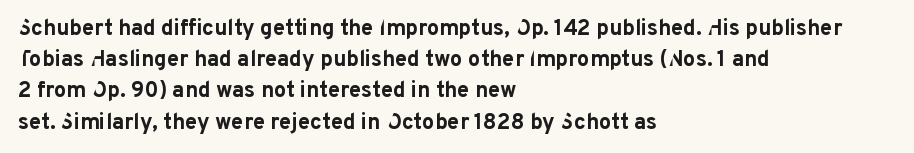
{"italic": "no", "bold": "yes", "underline": "no", "align": "left", "line_spacing": "normal", "line_spacing_ratio": 1.42, "letter_spacing": "normal", "letter_spacing_em": 0.0, "glyph_px": 22}
